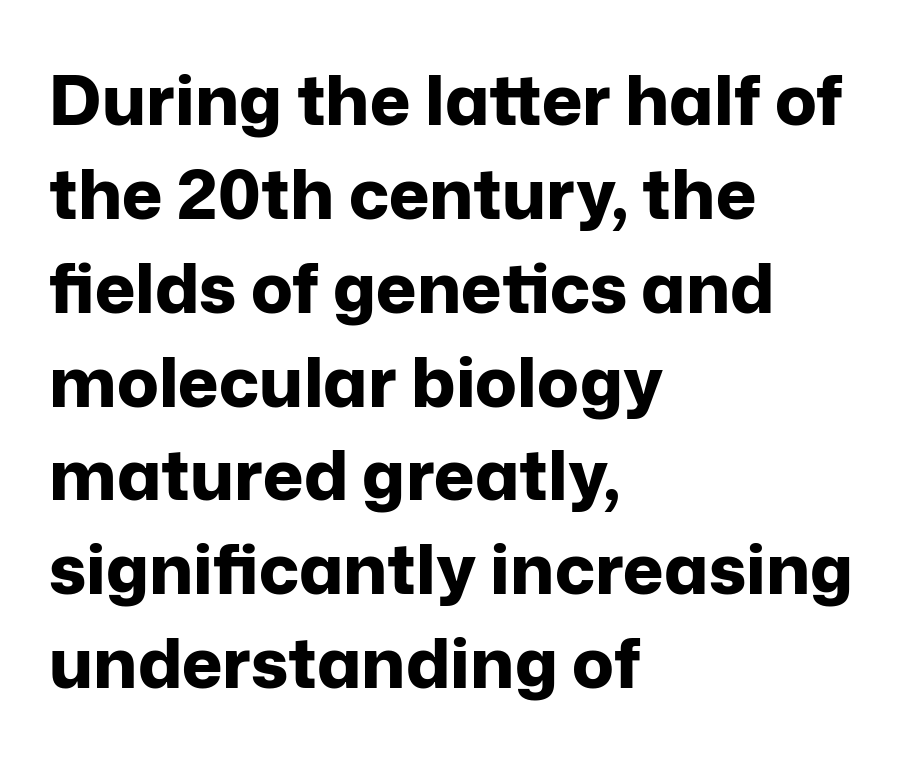
The passage shown is typed in a proportional face where columns would drift. The specimen omits any rule beneath the text block's lines. The designer left line spacing at the default. Heft: maximum for text — a bold.
